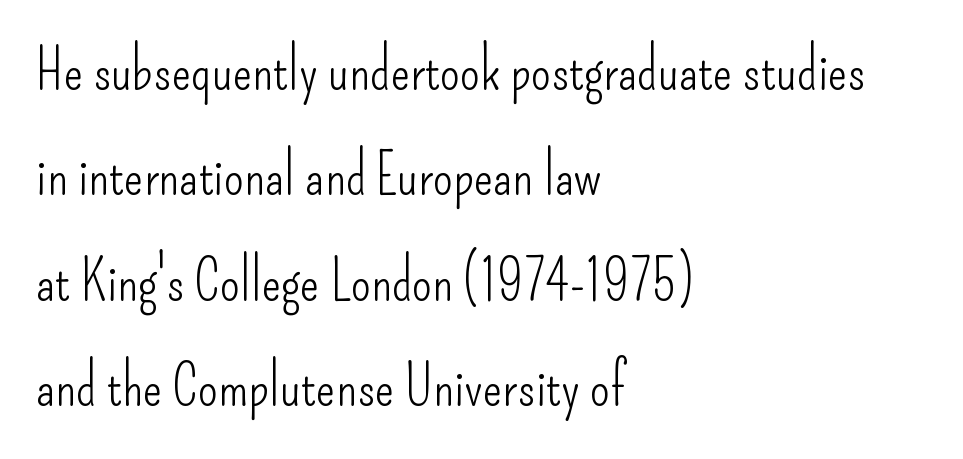
Is there any slant? The stems are plumb. The glyphs in this specimen are sans serif. One-word summary of the alignment: left. These lines are rendered in a variable-pitch font. The space directly below the letters is spotless.
